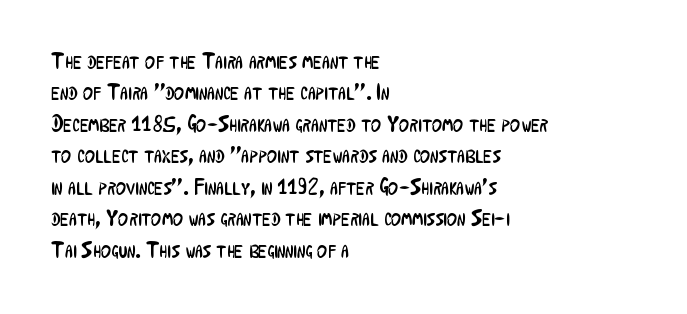
{"italic": "no", "bold": "no", "underline": "no", "align": "left", "line_spacing": "normal", "line_spacing_ratio": 1.43, "letter_spacing": "normal", "letter_spacing_em": 0.0, "glyph_px": 22}
